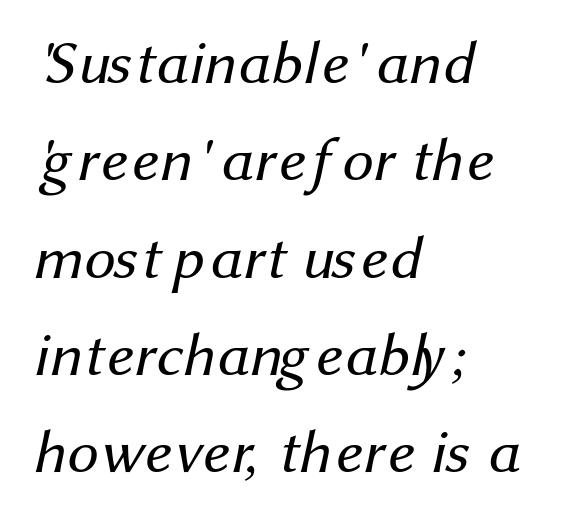
The image shows 62 px regular-weight sans-serif type; set left-aligned, normal line spacing (1.57x), normal letter spacing, not underlined; medium stroke contrast and a medium x-height.
